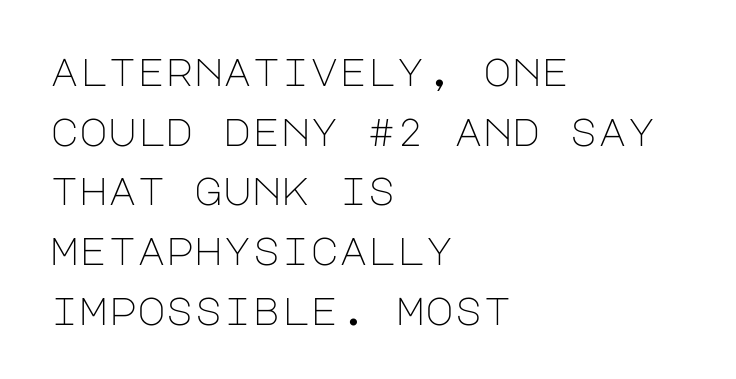
This rendering uses left alignment, leaving the right contour irregular. The text was rendered using a sans face with plain stroke endings. These lines were composed using upright roman letters. Regarding leading, the lines here are spaced in the standard way. This rendering features lettering with no underline.
